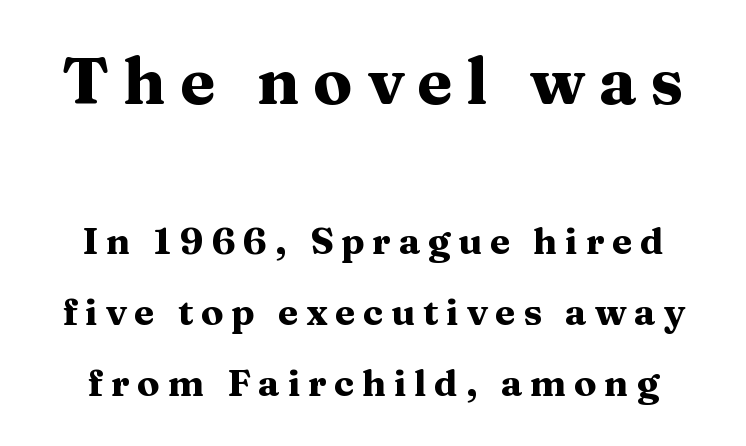
{"serif": "yes", "italic": "no", "bold": "yes", "weight": "heavy", "width": "wide", "stroke_contrast": "medium", "x_height": "medium", "monospaced": "no", "underline": "no", "line_spacing": "loose", "line_spacing_ratio": 1.92, "letter_spacing": "wide", "letter_spacing_em": 0.21, "larger_block": "first", "size_ratio": 1.76, "glyph_px": 65}
